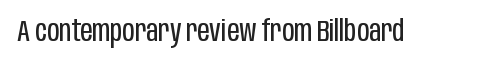
{"serif": "no", "italic": "no", "bold": "no", "weight": "regular", "width": "condensed", "stroke_contrast": "low", "x_height": "large", "monospaced": "no", "underline": "no", "letter_spacing": "normal", "letter_spacing_em": 0.0, "glyph_px": 30}
